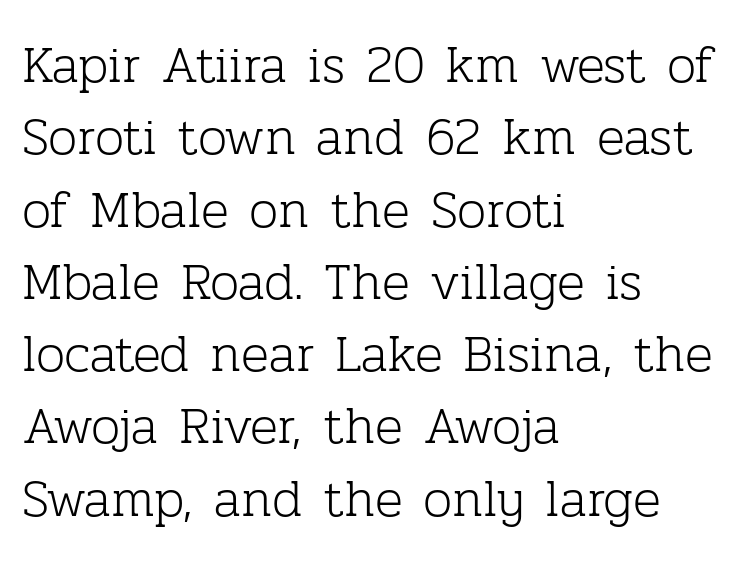
The image shows 52 px light serif type, upright; set left-aligned, normal line spacing (1.39x), normal letter spacing, not underlined; low stroke contrast and a medium x-height.
